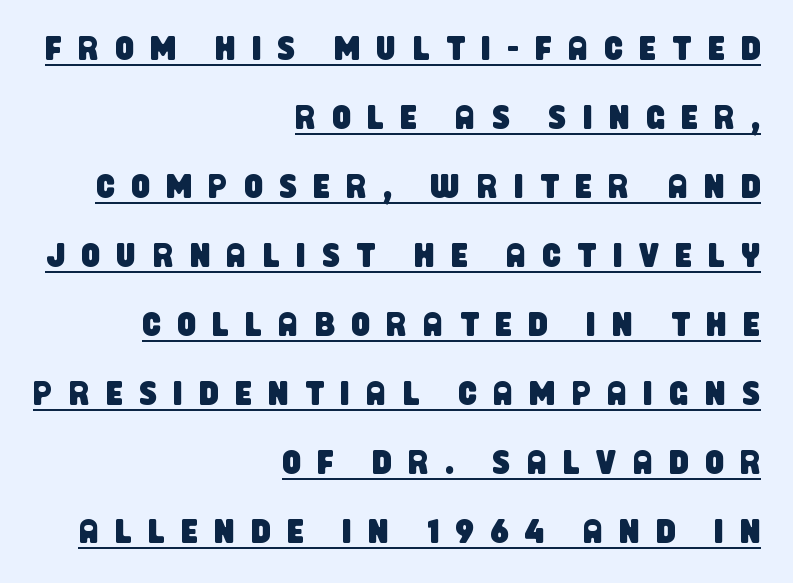
Q: Is the typeface a serif or a sans-serif typeface? A: Sans-serif.
Q: Is the text underlined? A: Yes.
Q: How is the paragraph aligned? A: Right-aligned.
Q: Is the spacing between letters normal or unusually wide? A: Unusually wide.
Q: Is the spacing between lines tight, normal or loose? A: Loose.
Q: Width (condensed, normal, or wide)? A: Condensed.
Q: Stroke contrast? A: Low.
Q: x-height? A: Large.
Q: Monospaced? A: No.
